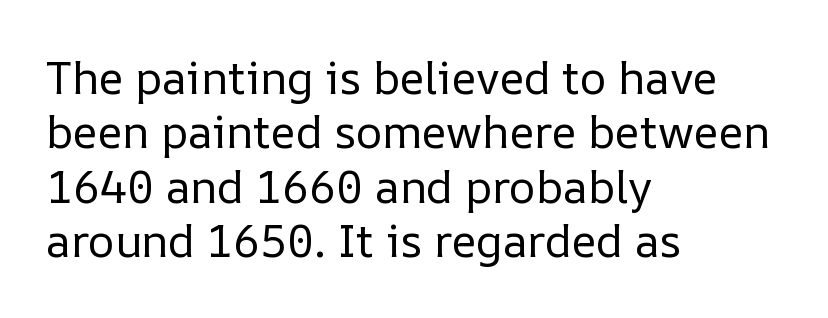
Note the varied advance widths — an 'i' is clearly narrower than an 'm'. A clean baseline with only descenders dipping below it. Italic? Not at all — the glyphs are vertical. Inter-character spacing is left at the font's built-in metrics. Typeset ragged right — the left edge is the straight one.
